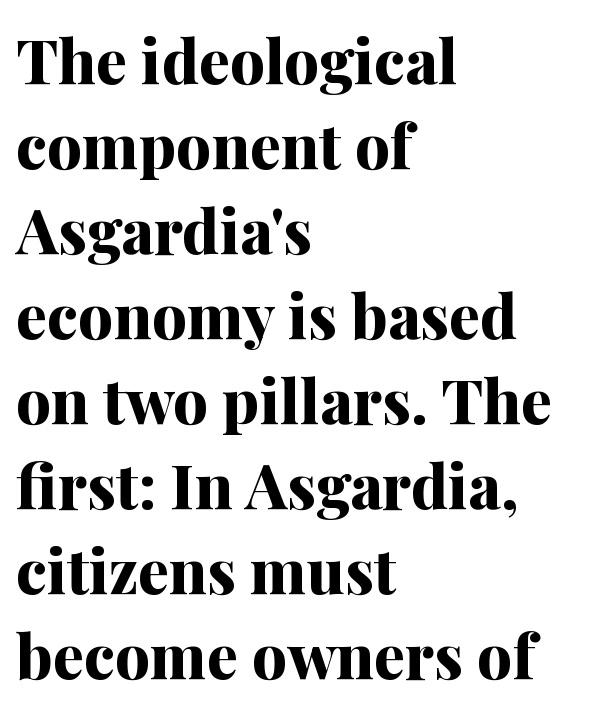
The image shows 62 px bold serif type, upright; set left-aligned, normal line spacing (1.37x), normal letter spacing, not underlined; medium stroke contrast and a medium x-height.
